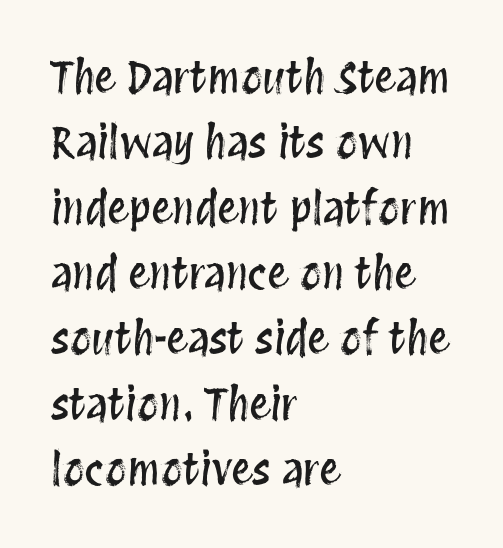
{"italic": "no", "width": "condensed", "stroke_contrast": "medium", "x_height": "large", "monospaced": "no", "underline": "no", "align": "left", "line_spacing": "normal", "line_spacing_ratio": 1.52, "letter_spacing": "normal", "letter_spacing_em": 0.0, "glyph_px": 43}
